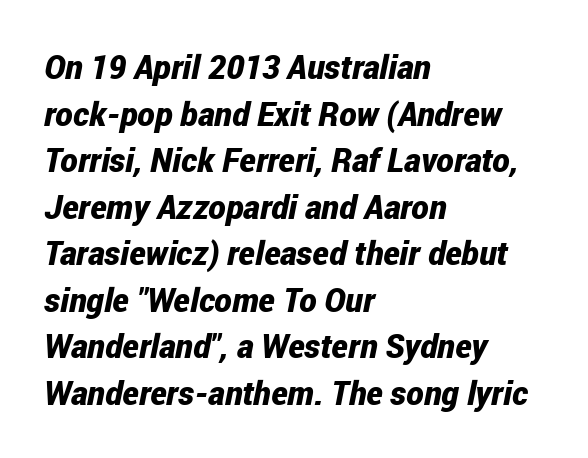
The image shows 33 px bold, condensed type, italic (leaning right); set left-aligned, normal line spacing (1.41x), normal letter spacing, not underlined; low stroke contrast and a medium x-height.
